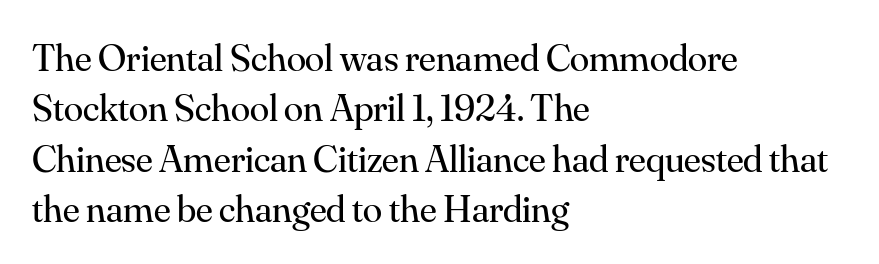
Q: Is the text bold? A: No.
Q: Is the text italic (slanted)? A: No, it is upright.
Q: Is the typeface a serif or a sans-serif typeface? A: Serif.
Q: Is the text underlined? A: No.
Q: How is the paragraph aligned? A: Left-aligned.
Q: Is the spacing between letters normal or unusually wide? A: Normal.
Q: Is the spacing between lines tight, normal or loose? A: Normal.
Q: Width (condensed, normal, or wide)? A: Normal.
Q: Stroke contrast? A: Medium.
Q: x-height? A: Small.
Q: Monospaced? A: No.
